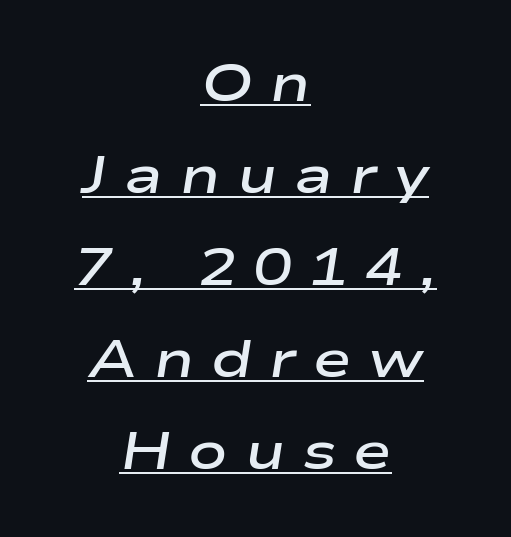
This sample carries an underscore along the baseline area. What stands out about the letter spacing? Its width — letters are far apart. The letters are slanted; this is an italic face. In CSS terms this would be text-align: center.
